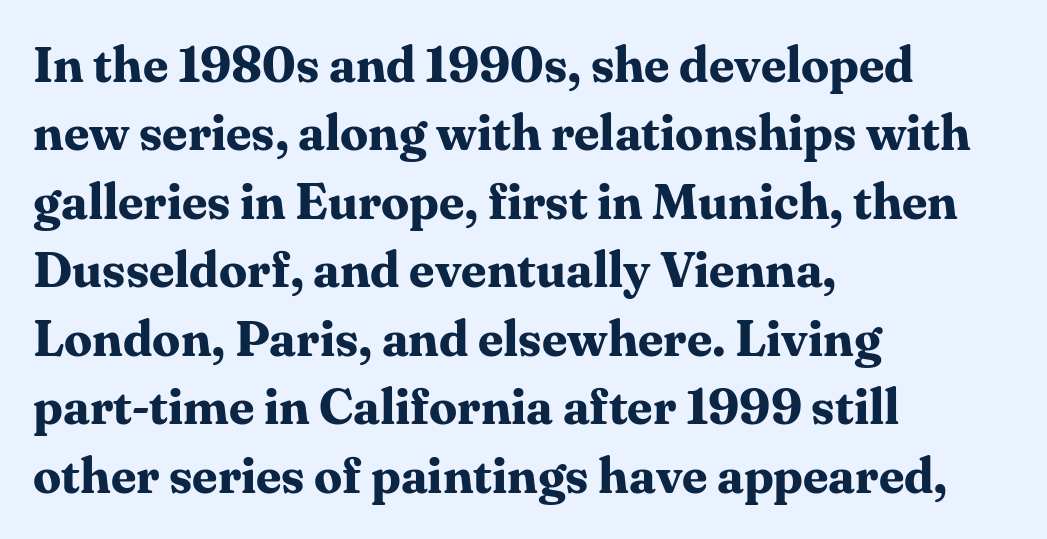
{"serif": "yes", "italic": "no", "bold": "yes", "weight": "bold", "width": "normal", "stroke_contrast": "medium", "x_height": "medium", "monospaced": "no", "underline": "no", "align": "left", "line_spacing": "normal", "line_spacing_ratio": 1.37, "letter_spacing": "normal", "letter_spacing_em": 0.0, "glyph_px": 50}
